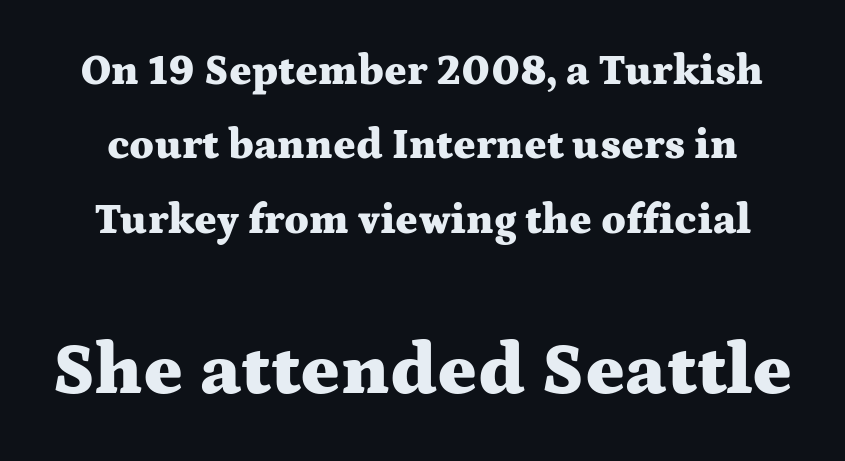
The image shows 74 px heavy, wide serif type, upright; set line spacing 1.77x, normal letter spacing, not underlined; the second (bottom) block is 1.76x larger; medium stroke contrast and a medium x-height.
